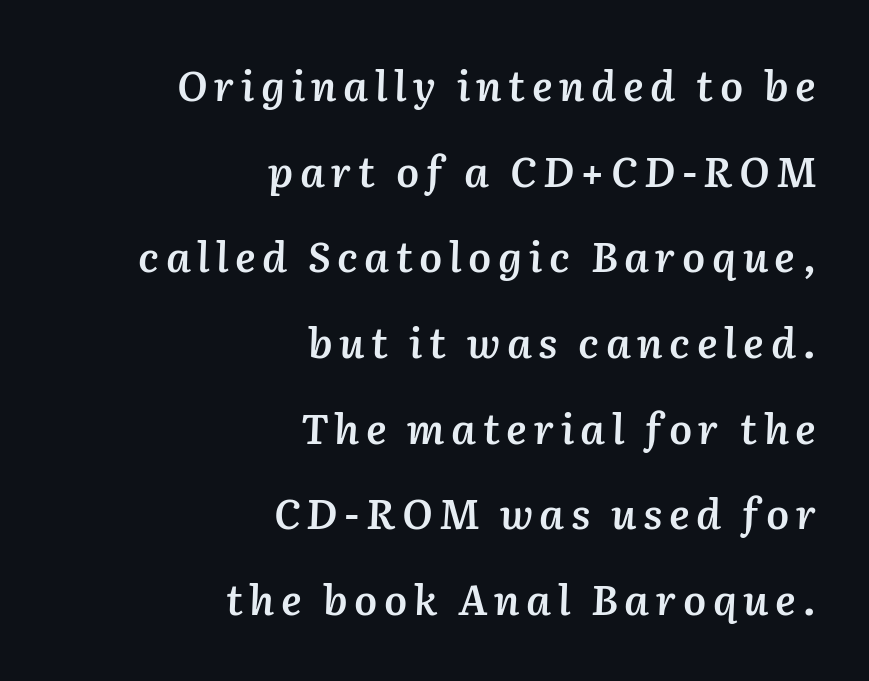
The image shows 41 px semibold type, italic (leaning right); set right-aligned, loose line spacing (2.09x), not underlined; medium stroke contrast and a medium x-height.
